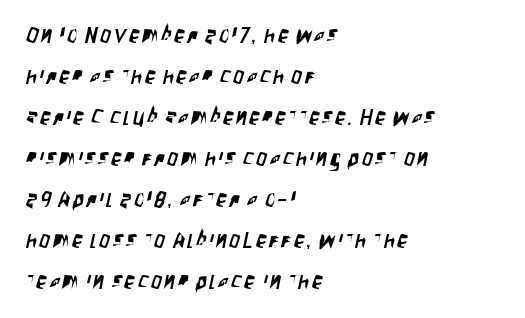
Whoever set this chose breathing room over compactness in the vertical rhythm. Layout note: lines flush left. Descender tails drop into unmarked territory.
